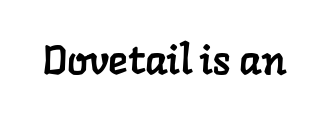
Q: Is the typeface a serif or a sans-serif typeface? A: Serif.
Q: Is the text underlined? A: No.
Q: Is the spacing between letters normal or unusually wide? A: Normal.
Q: Width (condensed, normal, or wide)? A: Normal.
Q: Stroke contrast? A: Low.
Q: x-height? A: Medium.
Q: Monospaced? A: No.
